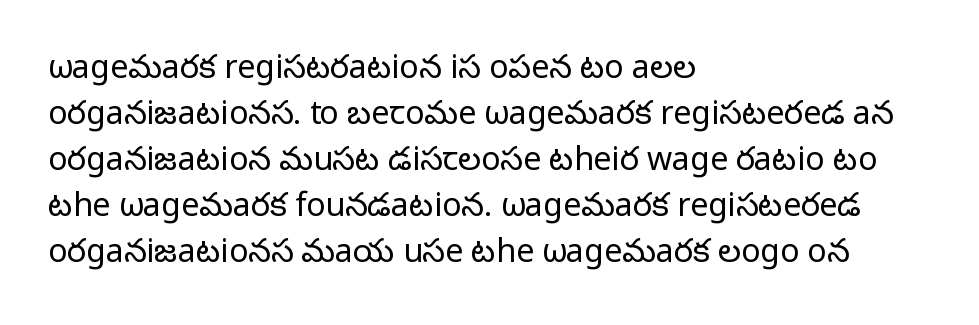
The image shows 32 px regular-weight sans-serif type, upright; set left-aligned, normal line spacing (1.44x), normal letter spacing, not underlined; low stroke contrast and a medium x-height.
